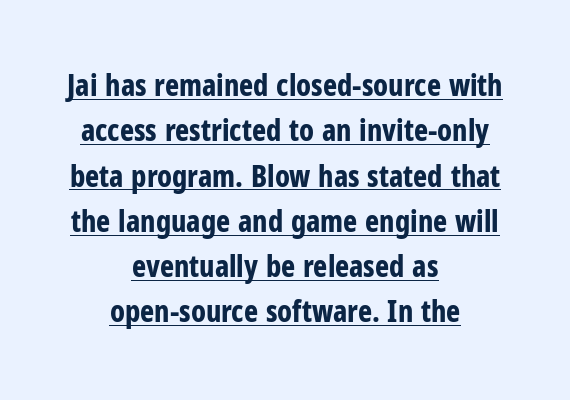
Q: Is the text bold? A: Yes.
Q: Is the text italic (slanted)? A: No, it is upright.
Q: Is the typeface a serif or a sans-serif typeface? A: Sans-serif.
Q: Is the text underlined? A: Yes.
Q: How is the paragraph aligned? A: Centered.
Q: Is the spacing between letters normal or unusually wide? A: Normal.
Q: Is the spacing between lines tight, normal or loose? A: Normal.
Q: Width (condensed, normal, or wide)? A: Condensed.
Q: Stroke contrast? A: Low.
Q: x-height? A: Medium.
Q: Monospaced? A: No.
